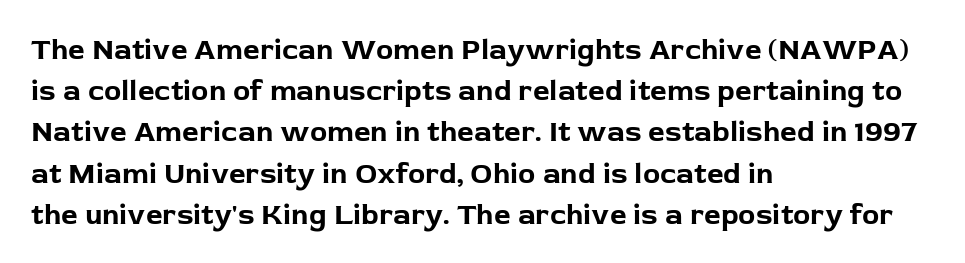
Q: Is the text bold? A: Yes.
Q: Is the text italic (slanted)? A: No, it is upright.
Q: Is the typeface a serif or a sans-serif typeface? A: Sans-serif.
Q: Is the text underlined? A: No.
Q: How is the paragraph aligned? A: Left-aligned.
Q: Is the spacing between letters normal or unusually wide? A: Normal.
Q: Is the spacing between lines tight, normal or loose? A: Normal.
Q: Width (condensed, normal, or wide)? A: Normal.
Q: Stroke contrast? A: Low.
Q: x-height? A: Medium.
Q: Monospaced? A: No.
